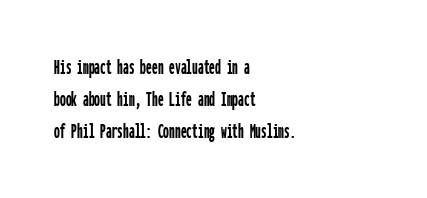
{"italic": "no", "underline": "no", "align": "left", "line_spacing": "normal", "line_spacing_ratio": 1.4, "letter_spacing": "normal", "letter_spacing_em": 0.0, "glyph_px": 23}
